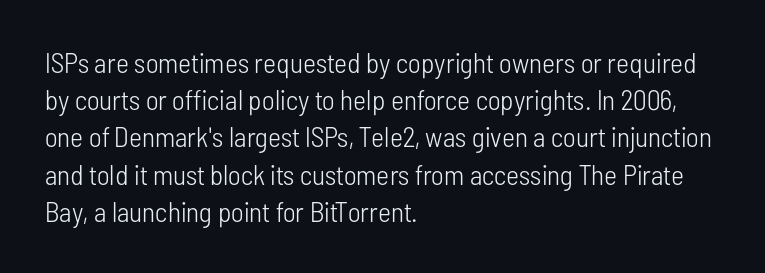
{"serif": "no", "italic": "no", "bold": "no", "weight": "light", "width": "condensed", "stroke_contrast": "low", "x_height": "medium", "monospaced": "no", "underline": "no", "align": "left", "line_spacing": "normal", "line_spacing_ratio": 1.33, "letter_spacing": "normal", "letter_spacing_em": 0.0, "glyph_px": 28}
